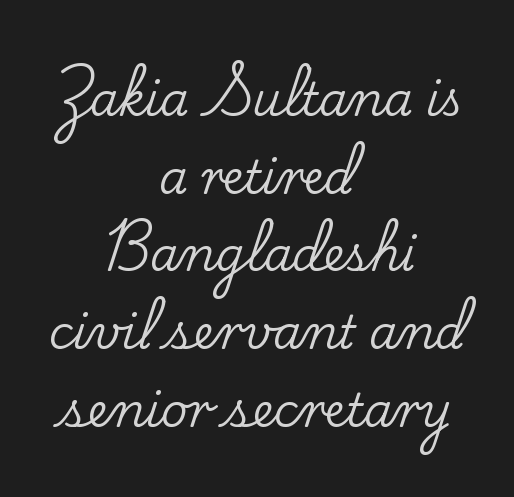
{"serif": "yes", "width": "normal", "stroke_contrast": "low", "x_height": "small", "monospaced": "no", "underline": "no", "align": "center", "line_spacing": "normal", "line_spacing_ratio": 1.69, "letter_spacing": "normal", "letter_spacing_em": 0.0, "glyph_px": 46}
